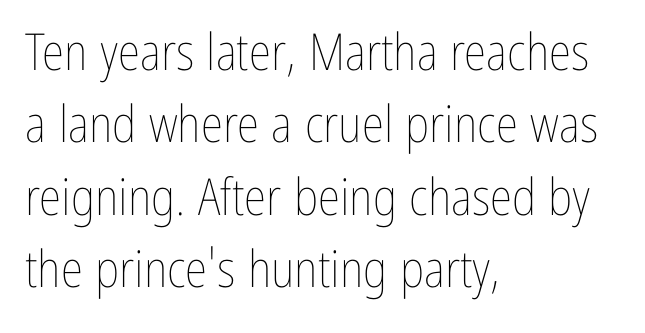
Vertical stems look standard width or narrower in stroke. All the whitespace from short lines collects on the right. Only glyphs here, with clear space below each row. The line-height multiplier appears to be the usual default. How are the letters spaced? Ordinarily, with no added tracking. The type sits square on the baseline with zero lean.
